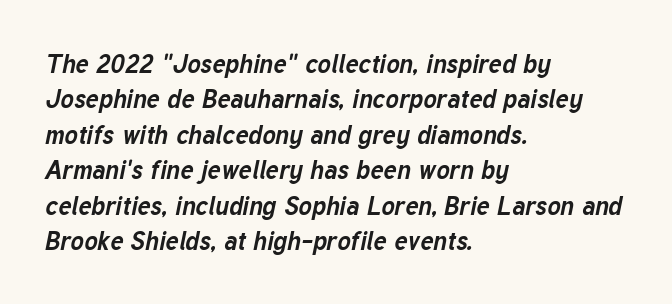
{"italic": "yes", "lean": "right", "slant_degrees": 12, "bold": "yes", "underline": "no", "align": "left", "line_spacing": "normal", "line_spacing_ratio": 1.42, "letter_spacing": "normal", "letter_spacing_em": 0.0, "glyph_px": 25}
